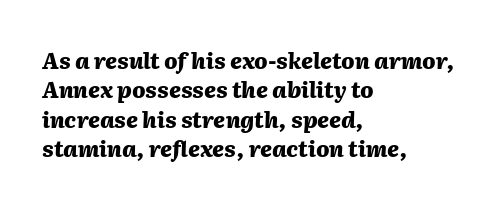
{"italic": "yes", "lean": "right", "slant_degrees": 2, "bold": "yes", "underline": "no", "align": "left", "line_spacing": "normal", "line_spacing_ratio": 1.33, "letter_spacing": "normal", "letter_spacing_em": 0.0, "glyph_px": 22}
